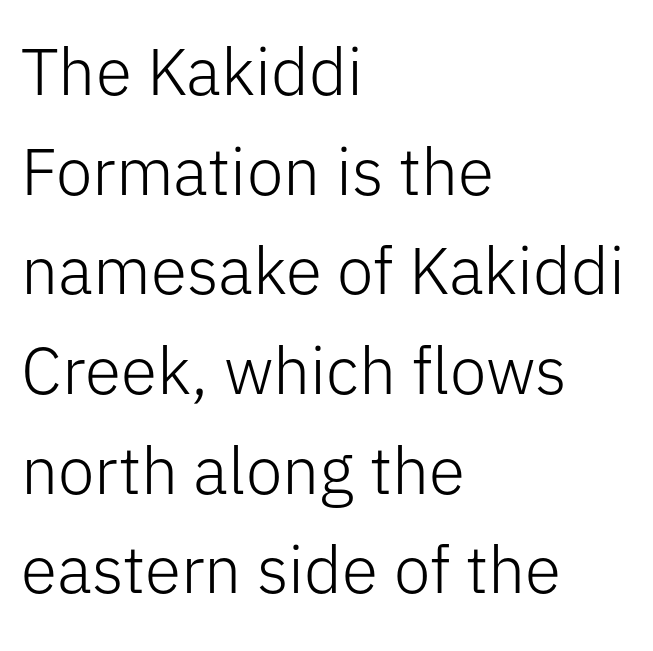
The image shows 66 px light sans-serif type, upright; set left-aligned, normal line spacing (1.51x), normal letter spacing, not underlined; low stroke contrast and a medium x-height.
